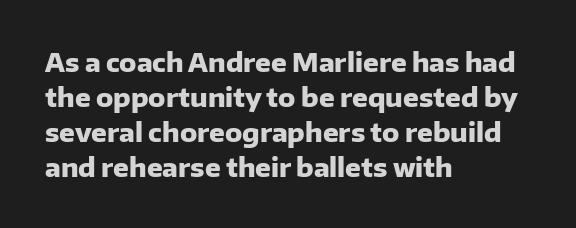
{"italic": "no", "bold": "yes", "underline": "no", "align": "left", "line_spacing": "normal", "line_spacing_ratio": 1.34, "letter_spacing": "normal", "letter_spacing_em": 0.0, "glyph_px": 26}
